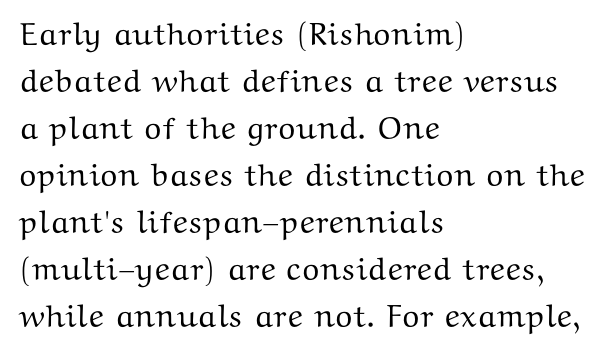
{"serif": "yes", "italic": "no", "width": "wide", "stroke_contrast": "medium", "x_height": "medium", "monospaced": "no", "underline": "no", "align": "left", "line_spacing": "normal", "line_spacing_ratio": 1.47, "letter_spacing": "normal", "letter_spacing_em": 0.0, "glyph_px": 32}
